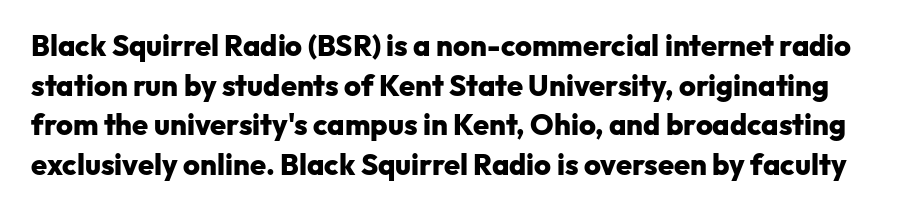
Here the designer chose a conventional face with non-uniform glyph widths. Each new line begins a customary step beneath the previous one. The font's upright variant was chosen for this text. Nobody drew a line under any word here. These lines carry a lot of weight — the face is fully bold.
